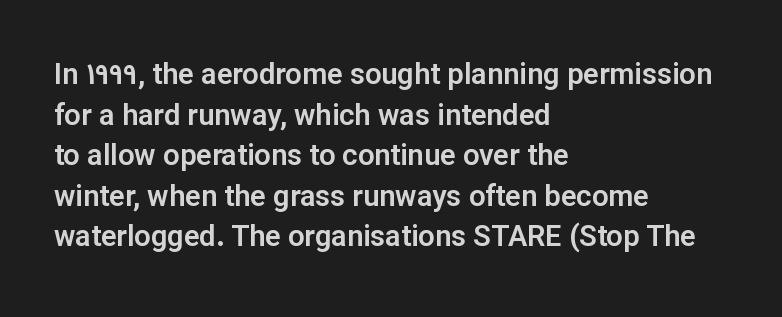
The image shows 29 px sans-serif type, upright; set left-aligned, normal line spacing (1.4x), normal letter spacing, not underlined; low stroke contrast and a medium x-height.
